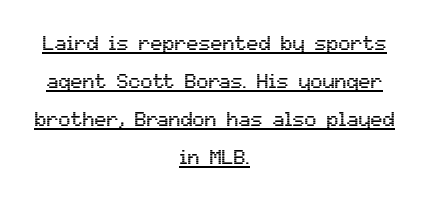
The image shows 20 px text type, upright; set centered, loose line spacing (1.9x), normal letter spacing, underlined.
